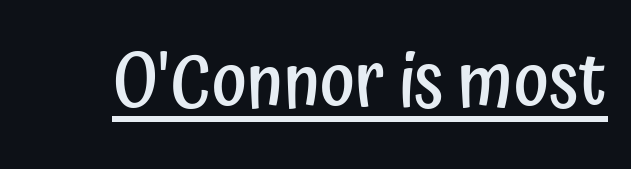
Q: Is the text bold? A: Semi-bold.
Q: Is the text italic (slanted)? A: No, it is upright.
Q: Is the typeface a serif or a sans-serif typeface? A: Sans-serif.
Q: Is the text underlined? A: Yes.
Q: Is the spacing between letters normal or unusually wide? A: Normal.
Q: Width (condensed, normal, or wide)? A: Condensed.
Q: Stroke contrast? A: Low.
Q: x-height? A: Medium.
Q: Monospaced? A: No.
